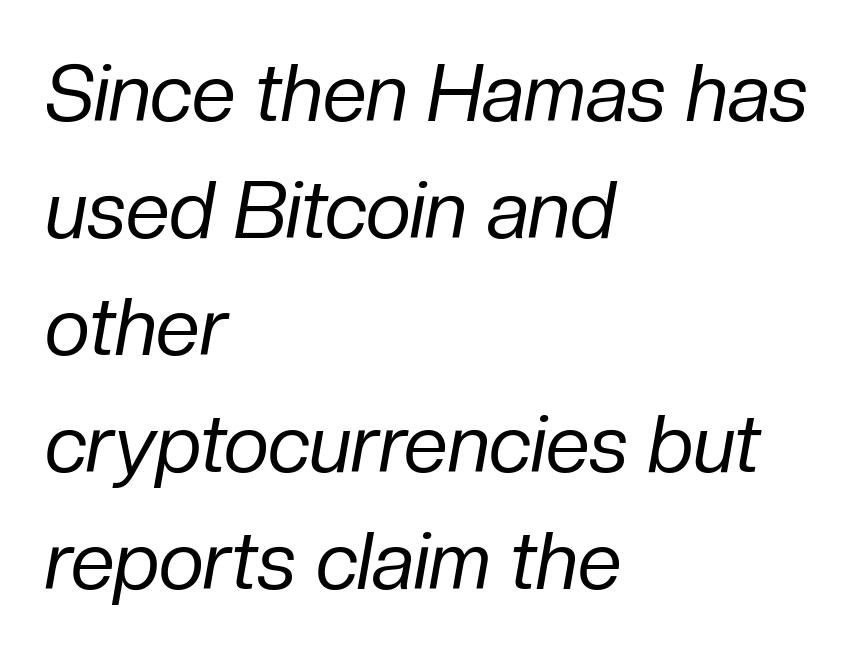
Q: Is the text bold? A: No.
Q: Is the text italic (slanted)? A: Yes, it leans right by about 10 degrees.
Q: Is the text underlined? A: No.
Q: How is the paragraph aligned? A: Left-aligned.
Q: Is the spacing between letters normal or unusually wide? A: Normal.
Q: Is the spacing between lines tight, normal or loose? A: Normal.
Q: Width (condensed, normal, or wide)? A: Normal.
Q: Stroke contrast? A: Low.
Q: x-height? A: Medium.
Q: Monospaced? A: No.
